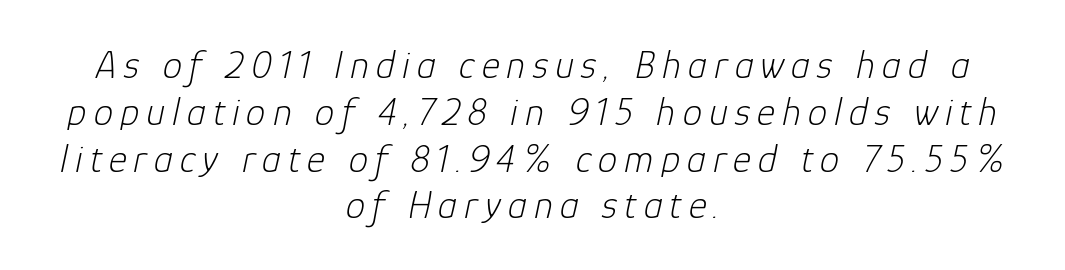
Is this a fixed-width face? No — the glyphs have proportional, varying widths. The glyphs look as if they've been sheared to an angle. Beneath every word, the page is bare. Compared with a typical body face, this is equally light or lighter still. The setting favours the middle, as headings and verse often do.
